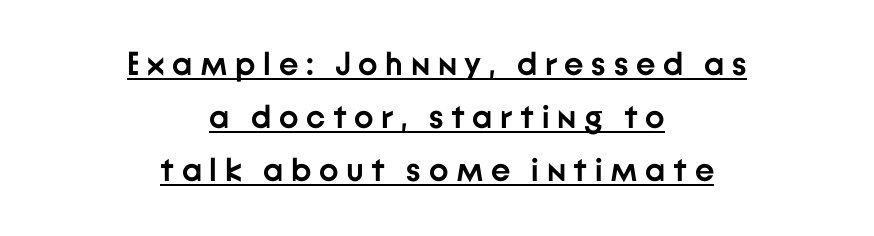
{"serif": "no", "italic": "no", "bold": "yes", "weight": "semibold", "width": "normal", "stroke_contrast": "low", "x_height": "medium", "monospaced": "no", "underline": "yes", "align": "center", "line_spacing": "normal", "line_spacing_ratio": 1.6, "letter_spacing": "wide", "letter_spacing_em": 0.23, "glyph_px": 33}
